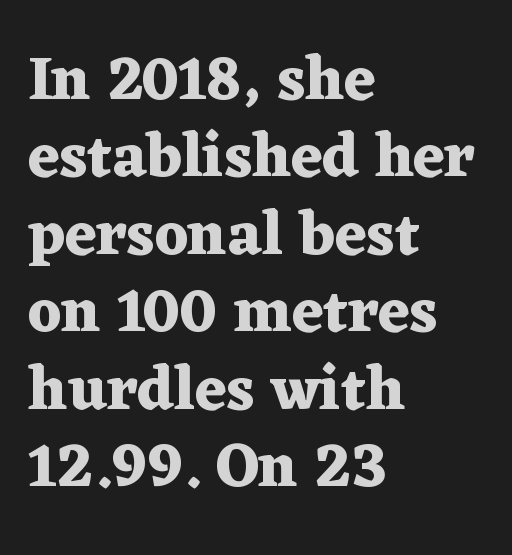
Q: Is the text bold? A: Yes.
Q: Is the text italic (slanted)? A: No, it is upright.
Q: Is the typeface a serif or a sans-serif typeface? A: Serif.
Q: Is the text underlined? A: No.
Q: How is the paragraph aligned? A: Left-aligned.
Q: Is the spacing between letters normal or unusually wide? A: Normal.
Q: Is the spacing between lines tight, normal or loose? A: Normal.
Q: Width (condensed, normal, or wide)? A: Wide.
Q: Stroke contrast? A: Medium.
Q: x-height? A: Medium.
Q: Monospaced? A: No.
